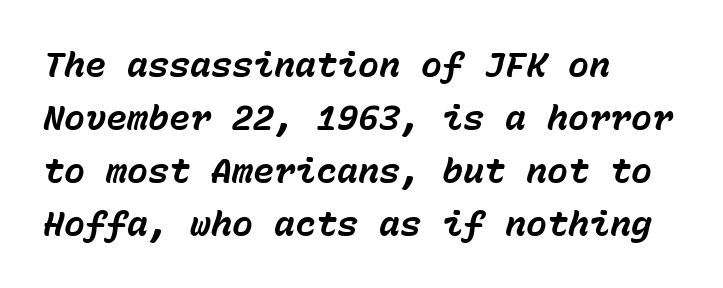
{"italic": "yes", "lean": "right", "slant_degrees": 15, "bold": "yes", "weight": "bold", "width": "normal", "stroke_contrast": "low", "x_height": "medium", "monospaced": "yes", "underline": "no", "align": "left", "line_spacing": "normal", "line_spacing_ratio": 1.51, "letter_spacing": "normal", "letter_spacing_em": 0.0, "glyph_px": 35}
